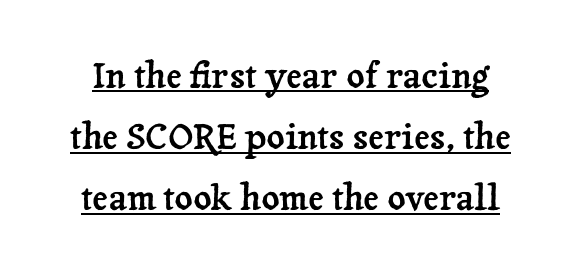
Q: Is the text italic (slanted)? A: No, it is upright.
Q: Is the typeface a serif or a sans-serif typeface? A: Serif.
Q: Is the text underlined? A: Yes.
Q: Is the spacing between letters normal or unusually wide? A: Normal.
Q: Width (condensed, normal, or wide)? A: Normal.
Q: Stroke contrast? A: Low.
Q: x-height? A: Medium.
Q: Monospaced? A: No.
